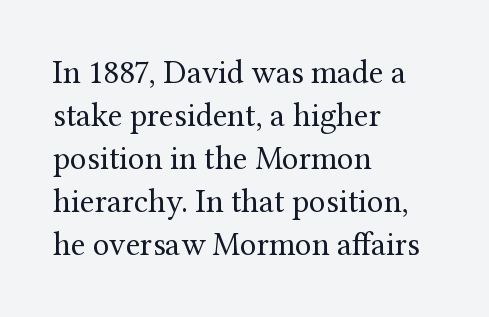
The image shows 33 px regular-weight serif type, upright; set left-aligned, normal line spacing (1.3x), normal letter spacing, not underlined; medium stroke contrast and a medium x-height.
